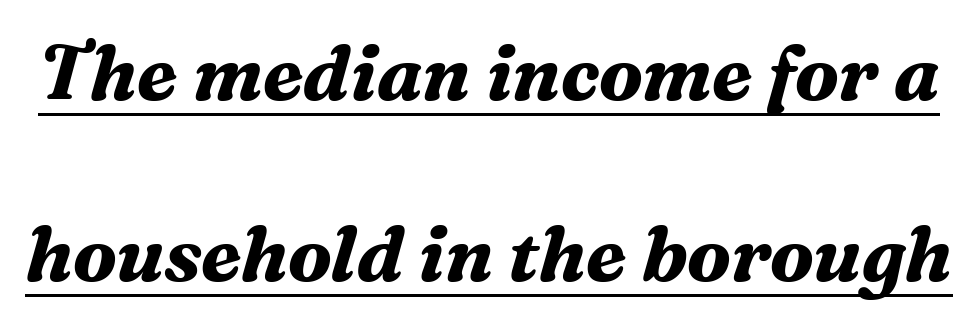
Q: Is the text bold? A: Yes.
Q: Is the text italic (slanted)? A: Yes, it leans right by about 16 degrees.
Q: Is the typeface a serif or a sans-serif typeface? A: Serif.
Q: Is the text underlined? A: Yes.
Q: Is the spacing between letters normal or unusually wide? A: Normal.
Q: Is the spacing between lines tight, normal or loose? A: Loose.
Q: Width (condensed, normal, or wide)? A: Normal.
Q: Stroke contrast? A: Medium.
Q: x-height? A: Medium.
Q: Monospaced? A: No.
